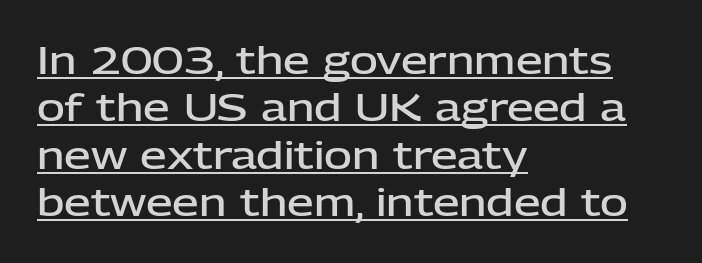
A roman cut, with each character standing at attention. Where is the straight margin? On the left. Check the space under the baseline: a stroke is drawn there. Observe the ordinary spacing: letters are neighbours, not strangers. Summary of weight: moderately heavy, a semibold.
